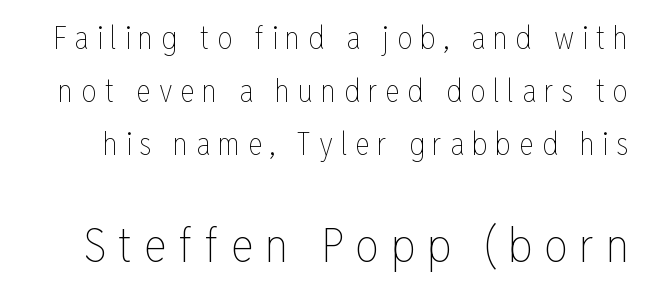
The emphasis by scale lands on block number two, below. This is not heavy type; no bold has been used. The typography opts for an upright posture over an oblique one. The horizontal fit of the characters is loose and conspicuously gappy. Descenders are the only things crossing below the line. You could not count columns in this text — the font is proportionally spaced.
